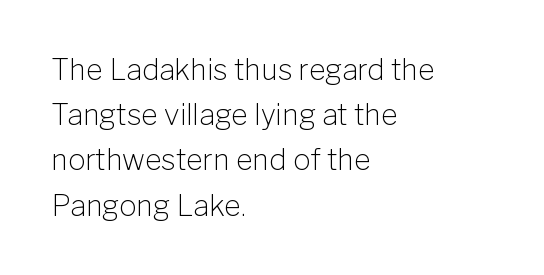
If you measured baseline to baseline, you'd find a middling distance. Looks like regular typesetting: each glyph gets only the width it needs. The foot of each line stays bare and open. A roman cut, with each character standing at attention. Typeset ragged right — the left edge is the straight one. No chunkiness to these letters — they're not bold.
